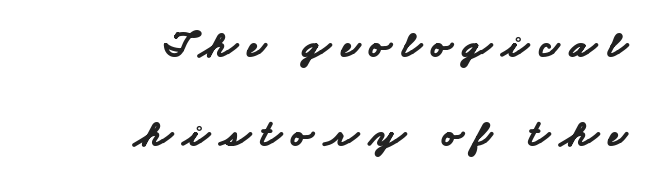
{"serif": "no", "bold": "yes", "weight": "bold", "width": "wide", "stroke_contrast": "low", "x_height": "small", "monospaced": "no", "underline": "no", "align": "right", "line_spacing": "loose", "line_spacing_ratio": 2.27, "letter_spacing": "wide", "letter_spacing_em": 0.28, "glyph_px": 39}
